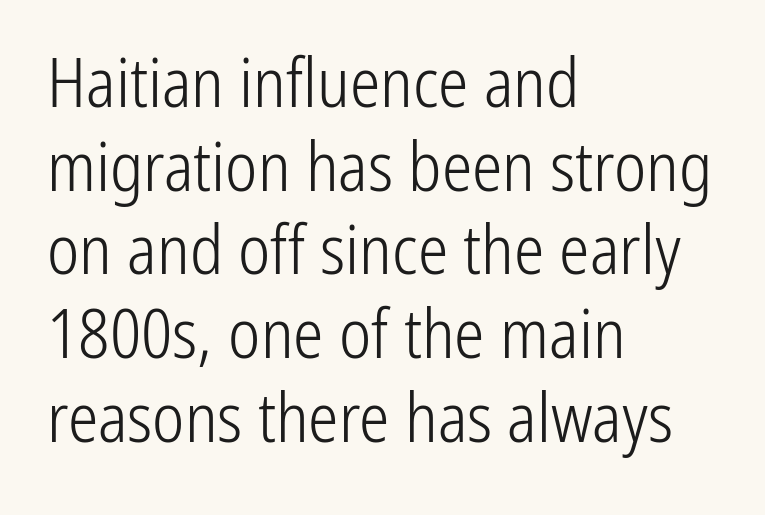
The image shows 68 px light, condensed sans-serif type, upright; set left-aligned, line spacing 1.23x, normal letter spacing, not underlined; low stroke contrast and a medium x-height.
